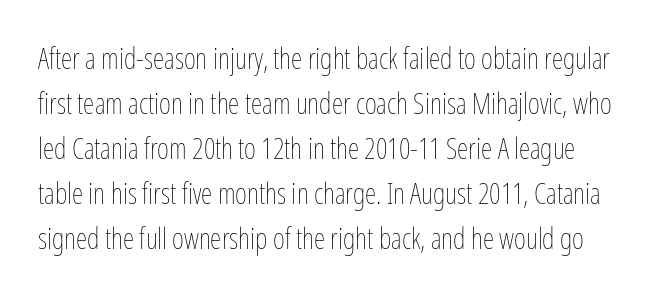
{"italic": "no", "bold": "no", "weight": "thin", "width": "condensed", "stroke_contrast": "low", "x_height": "medium", "monospaced": "no", "underline": "no", "line_spacing": "normal", "line_spacing_ratio": 1.55, "letter_spacing": "normal", "letter_spacing_em": 0.0, "glyph_px": 29}
